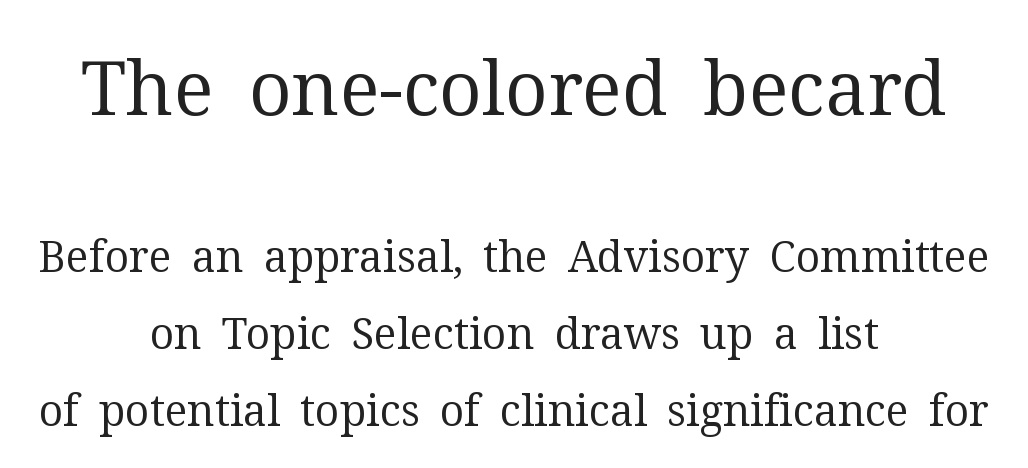
The typesetting does not lean heavy: it is not bold. Does the type have serifs? Yes, each stem ends in a small foot. Between these two stacked blocks, the higher one wins on size. These lines stack symmetrically, like a column narrowing and widening about its center.
